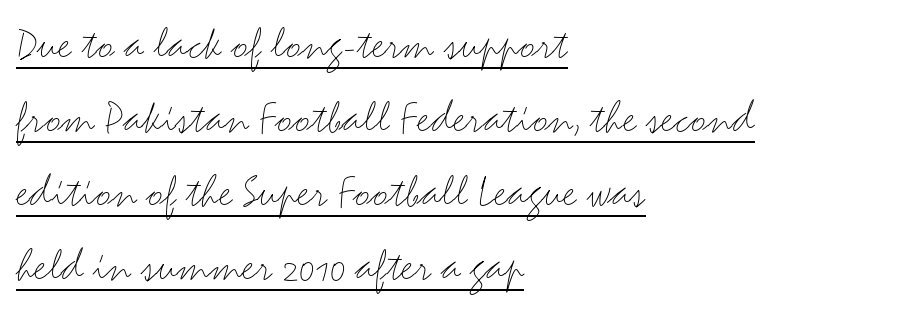
The image shows 48 px light, wide sans-serif type; set left-aligned, normal line spacing (1.54x), normal letter spacing, underlined; medium stroke contrast and a small x-height.
